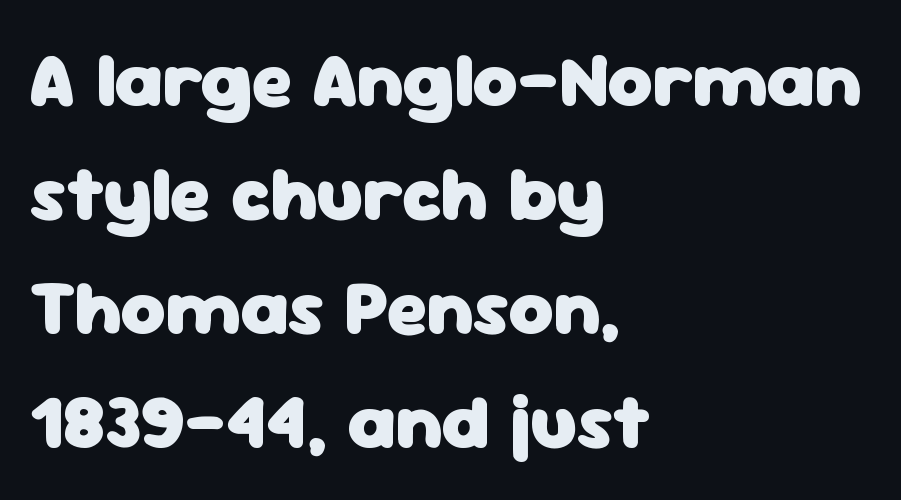
Q: Is the text bold? A: Yes.
Q: Is the text italic (slanted)? A: No, it is upright.
Q: Is the typeface a serif or a sans-serif typeface? A: Sans-serif.
Q: Is the text underlined? A: No.
Q: How is the paragraph aligned? A: Left-aligned.
Q: Is the spacing between letters normal or unusually wide? A: Normal.
Q: Is the spacing between lines tight, normal or loose? A: Normal.
Q: Width (condensed, normal, or wide)? A: Normal.
Q: Stroke contrast? A: Low.
Q: x-height? A: Medium.
Q: Monospaced? A: No.
